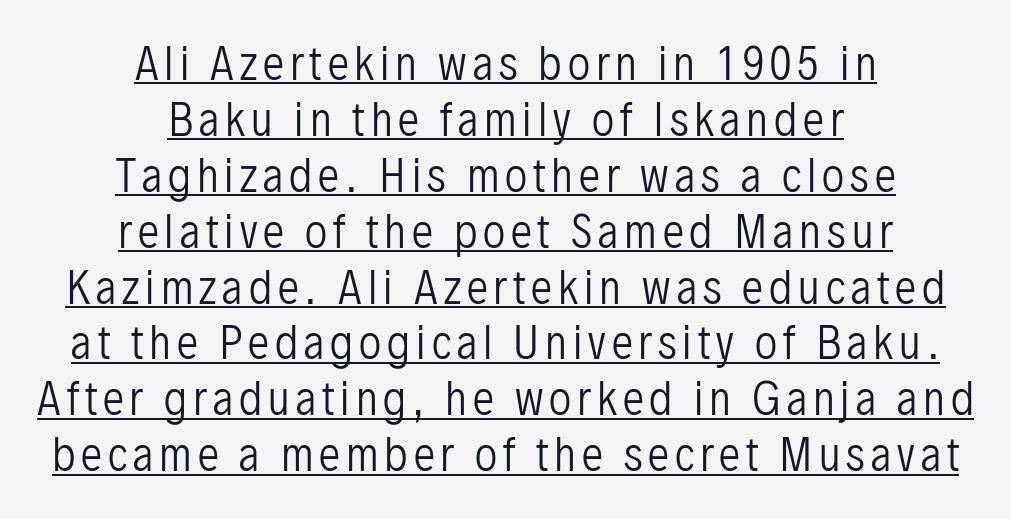
{"serif": "no", "italic": "no", "bold": "no", "weight": "regular", "width": "condensed", "stroke_contrast": "low", "x_height": "medium", "monospaced": "no", "underline": "yes", "align": "center", "line_spacing": "normal", "line_spacing_ratio": 1.3, "glyph_px": 43}
